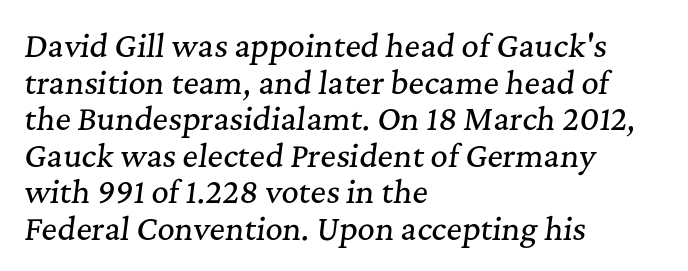
The image shows 30 px serif type, italic (leaning right); set left-aligned, line spacing 1.22x, normal letter spacing, not underlined; medium stroke contrast and a medium x-height.
